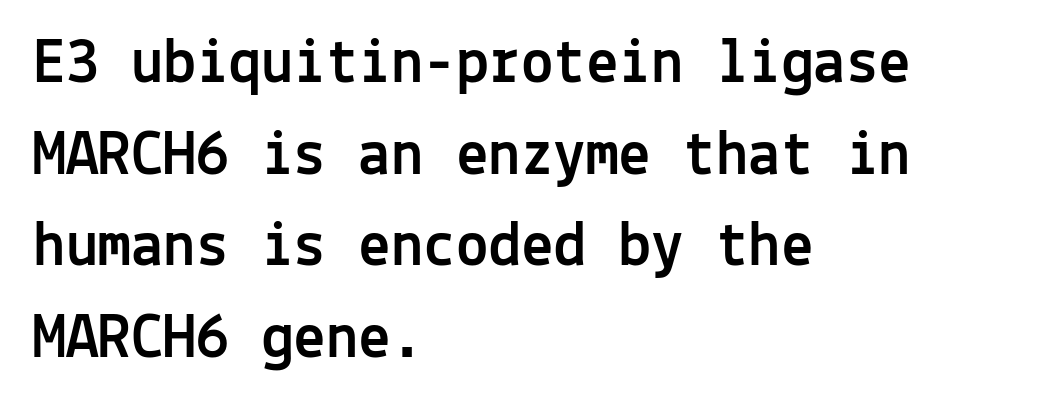
Nobody drew a line under any word here. Observe the absence of serifs on each vertical stroke in this sample. Here the glyphs are tracked normally, forming tight word shapes. Notice how descenders clear the ascenders below comfortably — that's standard leading. Notice how the stems are strictly vertical — no italics here.
